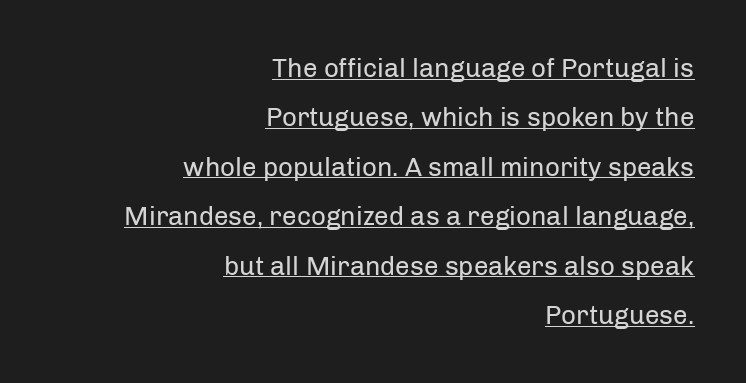
Q: Is the text bold? A: No.
Q: Is the text italic (slanted)? A: No, it is upright.
Q: Is the text underlined? A: Yes.
Q: How is the paragraph aligned? A: Right-aligned.
Q: Is the spacing between letters normal or unusually wide? A: Normal.
Q: Is the spacing between lines tight, normal or loose? A: Loose.
